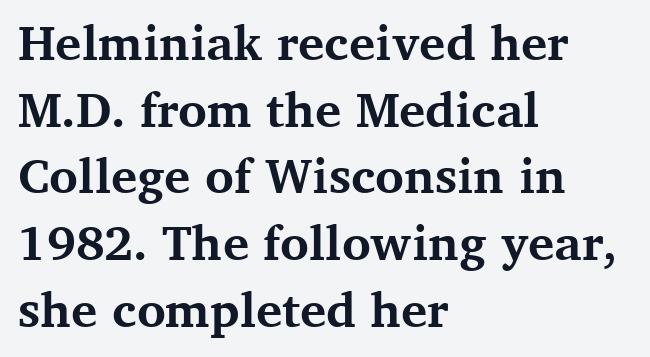
The image shows 49 px bold serif type, upright; set left-aligned, normal line spacing (1.36x), normal letter spacing, not underlined; medium stroke contrast and a medium x-height.
